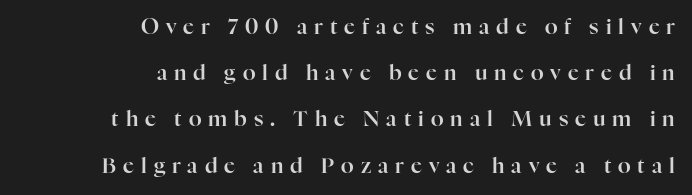
Rendered with straight, roman letterforms. Quick note: underline off. Interline gaps are noticeably wide in this sample. The line texture is sparse and dotted thanks to wide tracking. In CSS terms this would be text-align: right.
